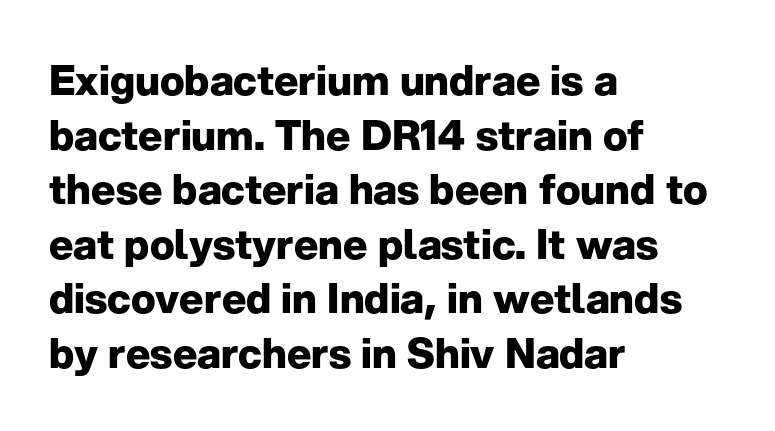
{"serif": "no", "italic": "no", "bold": "yes", "weight": "heavy", "width": "normal", "stroke_contrast": "low", "x_height": "medium", "monospaced": "no", "underline": "no", "align": "left", "line_spacing": "normal", "line_spacing_ratio": 1.33, "letter_spacing": "normal", "letter_spacing_em": 0.0, "glyph_px": 41}
